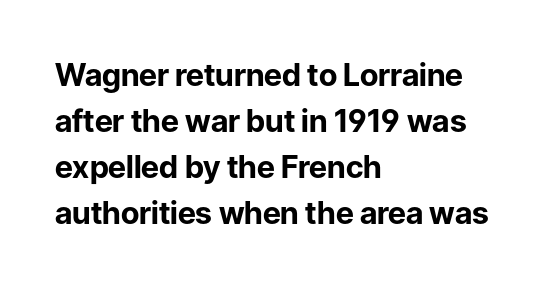
{"serif": "no", "italic": "no", "bold": "yes", "weight": "bold", "width": "normal", "stroke_contrast": "low", "x_height": "medium", "monospaced": "no", "underline": "no", "align": "left", "line_spacing": "normal", "line_spacing_ratio": 1.48, "letter_spacing": "normal", "letter_spacing_em": 0.0, "glyph_px": 31}
